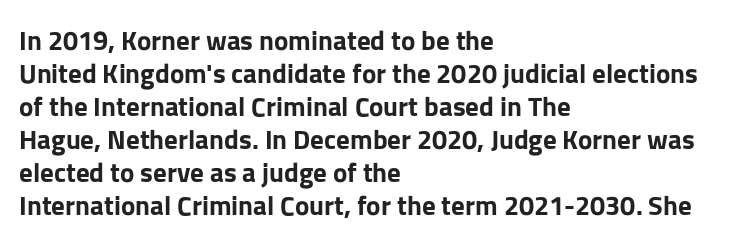
The image shows 27 px bold type, upright; set left-aligned, line spacing 1.22x, normal letter spacing, not underlined.
